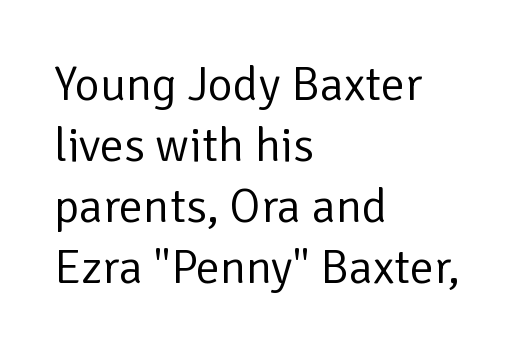
Each letter keeps its own natural width here, so spacing adapts to shape. Rendered with straight, roman letterforms. A normal amount of white space separates one row of letters from the next. Left-aligned paragraph, ragged on the right. Students, note that the glyphs here touch the page at normal intervals.
